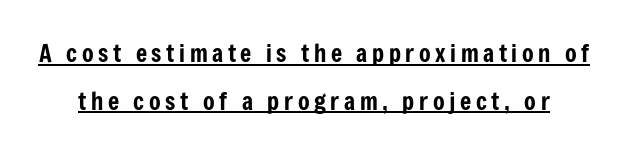
{"italic": "no", "underline": "yes", "line_spacing": "loose", "line_spacing_ratio": 1.98, "glyph_px": 24}
